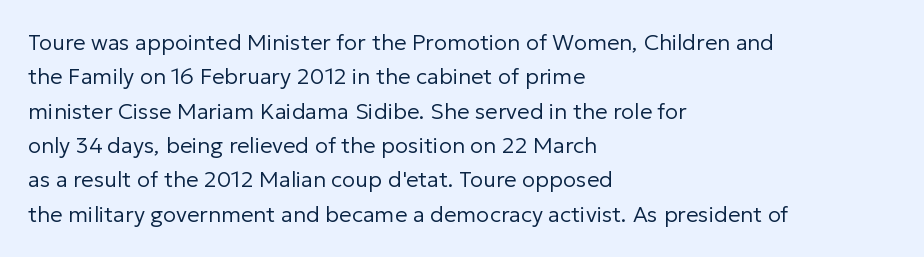
The specimen reads as upright at a glance. Is the stroke heavy? The answer is a plain regular-or-lighter. Clear beneath every line of the passage. Notice how descenders clear the ascenders below comfortably — that's standard leading.
